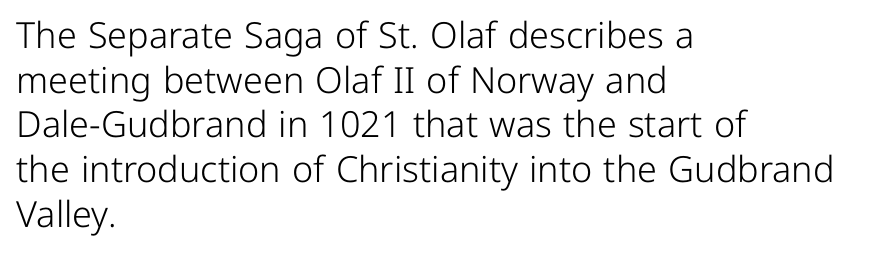
{"serif": "no", "italic": "no", "bold": "no", "weight": "light", "width": "normal", "stroke_contrast": "low", "x_height": "medium", "monospaced": "no", "underline": "no", "align": "left", "line_spacing_ratio": 1.24, "letter_spacing": "normal", "letter_spacing_em": 0.0, "glyph_px": 36}
